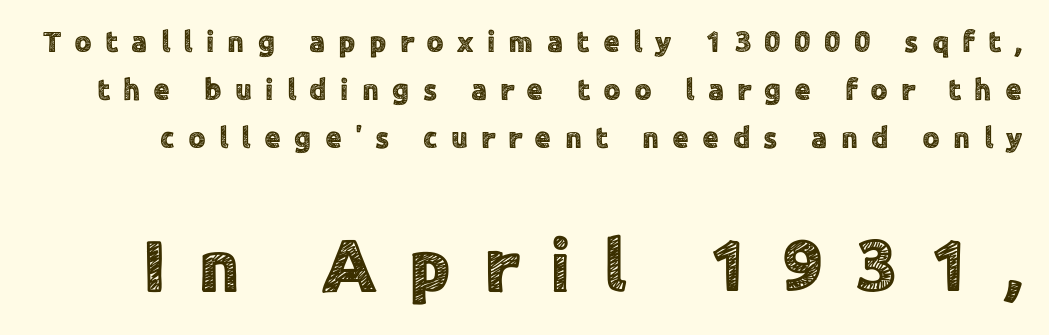
Q: Is the text italic (slanted)? A: No, it is upright.
Q: Is the typeface a serif or a sans-serif typeface? A: Sans-serif.
Q: Is the text underlined? A: No.
Q: Is the spacing between letters normal or unusually wide? A: Unusually wide.
Q: Is the spacing between lines tight, normal or loose? A: Normal.
Q: Which block of text is set in a larger size, the first (top) or the second (bottom)? A: The second (bottom) one.
Q: Width (condensed, normal, or wide)? A: Normal.
Q: x-height? A: Medium.
Q: Monospaced? A: No.
